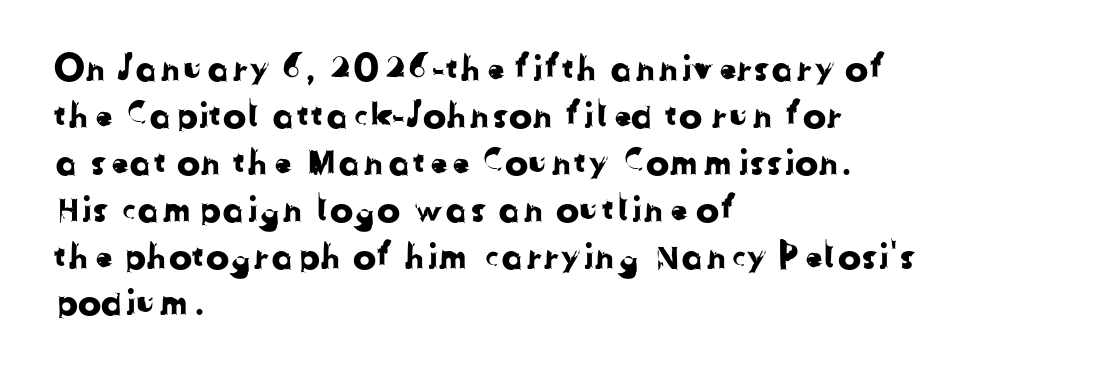
How would I describe the line gaps? Plain and ordinary. Line beginnings align vertically; line endings do not. This sample has the flowing, uneven cadence of proportional lettering. Spacing between characters is what you'd get straight out of the box. Check the space under the baseline: it is left empty. No feet cap the strokes, marking this as sans-serif type.
